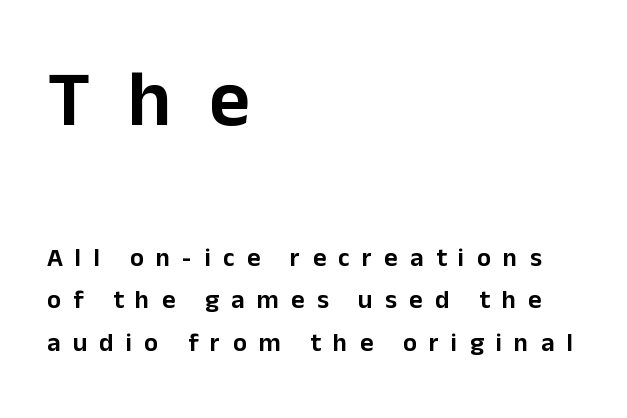
The designer left line spacing at the default. To sum up the face: it is a sans, with no serifs. Underlining? Definitely not there. These lines are rendered in a variable-pitch font. This rendering uses left alignment, leaving the right contour irregular. Size contrast runs from large at the top to small at the bottom.
